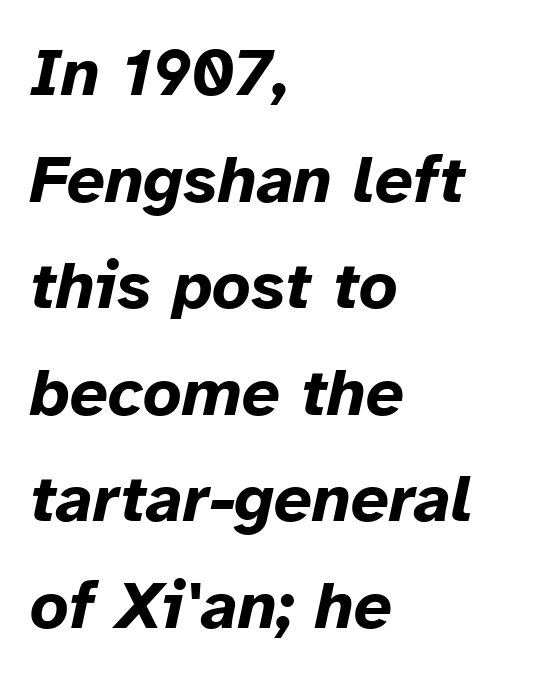
{"italic": "yes", "lean": "right", "slant_degrees": 12, "bold": "yes", "weight": "bold", "width": "normal", "stroke_contrast": "low", "x_height": "medium", "monospaced": "no", "underline": "no", "align": "left", "line_spacing": "normal", "line_spacing_ratio": 1.59, "letter_spacing": "normal", "letter_spacing_em": 0.0, "glyph_px": 67}
